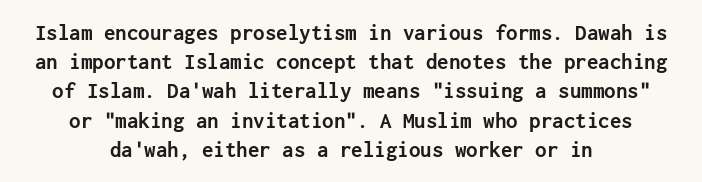
Q: Is the text bold? A: Yes.
Q: Is the text italic (slanted)? A: No, it is upright.
Q: Is the text underlined? A: No.
Q: How is the paragraph aligned? A: Centered.
Q: Is the spacing between letters normal or unusually wide? A: Normal.
Q: Is the spacing between lines tight, normal or loose? A: Normal.
